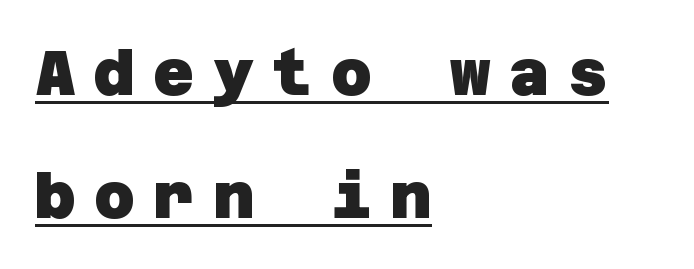
{"serif": "no", "bold": "yes", "weight": "heavy", "width": "normal", "stroke_contrast": "low", "x_height": "large", "underline": "yes", "align": "left", "line_spacing": "loose", "line_spacing_ratio": 1.96, "letter_spacing": "wide", "letter_spacing_em": 0.29, "glyph_px": 63}
